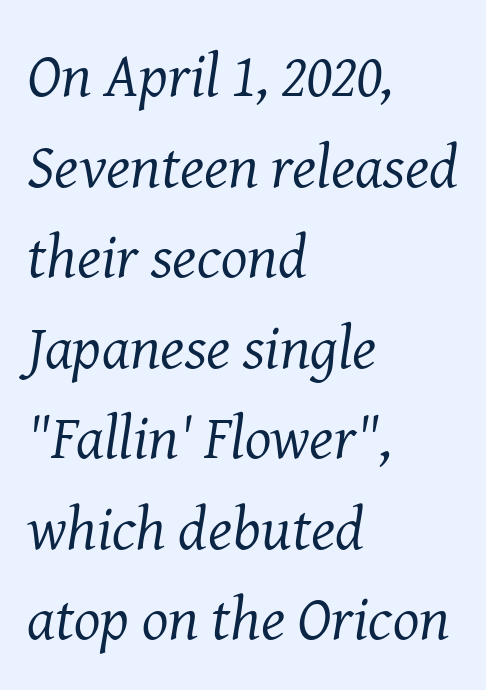
Proportional: the letters do not fall into vertical columns. The whole block is typeset with a tilt. No heavy texture on the line: the type isn't bold. Alignment: flush left. Plain, unruled lines of type. Are there feet on the stems? There are — it's a serif.
